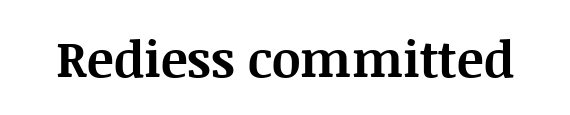
The image shows 50 px bold serif type, upright; set normal letter spacing, not underlined; medium stroke contrast and a large x-height.
